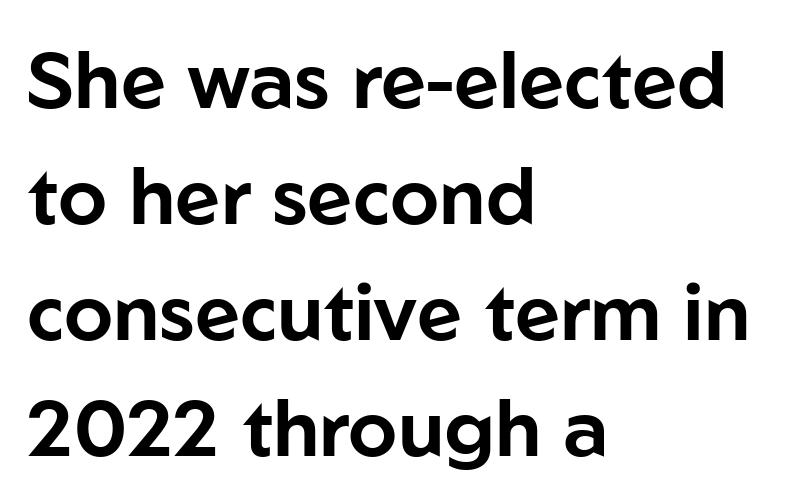
{"serif": "no", "italic": "no", "width": "normal", "stroke_contrast": "low", "x_height": "medium", "monospaced": "no", "underline": "no", "align": "left", "line_spacing": "normal", "line_spacing_ratio": 1.47, "letter_spacing": "normal", "letter_spacing_em": 0.0, "glyph_px": 79}
